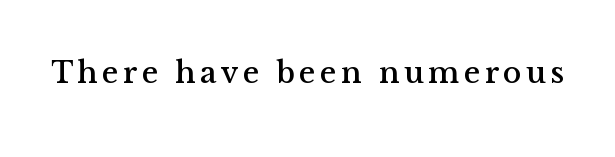
The image shows 31 px serif type, upright; set not underlined; medium stroke contrast and a medium x-height.
